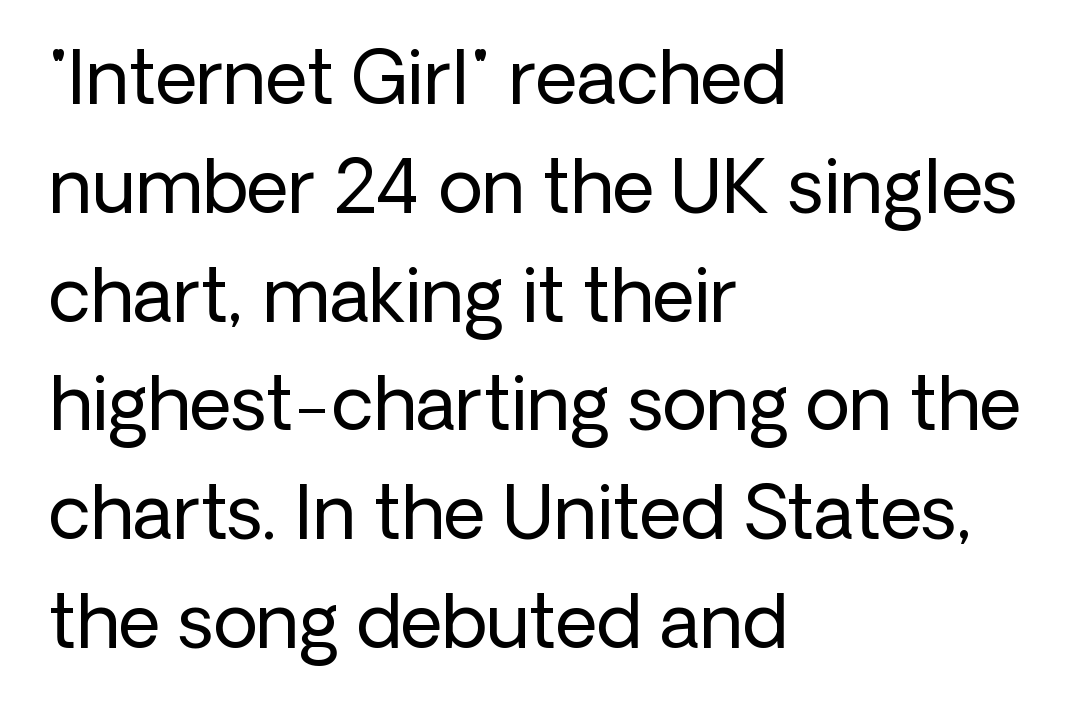
Q: Is the text bold? A: No.
Q: Is the text italic (slanted)? A: No, it is upright.
Q: Is the typeface a serif or a sans-serif typeface? A: Sans-serif.
Q: Is the text underlined? A: No.
Q: How is the paragraph aligned? A: Left-aligned.
Q: Is the spacing between letters normal or unusually wide? A: Normal.
Q: Is the spacing between lines tight, normal or loose? A: Normal.
Q: Width (condensed, normal, or wide)? A: Normal.
Q: Stroke contrast? A: Low.
Q: x-height? A: Medium.
Q: Monospaced? A: No.
